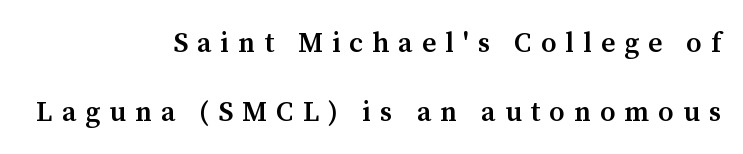
A bit beefed up — I'd call it semibold rather than bold. In terms of posture, this sample is upright. The rendering uses natural spacing where letterforms have individual widths. How would I describe the line gaps? Wide and relaxed.
